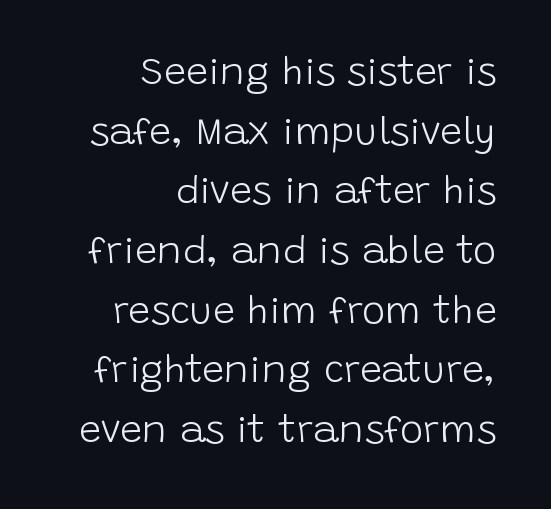
Q: Is the text bold? A: No.
Q: Is the text italic (slanted)? A: No, it is upright.
Q: Is the typeface a serif or a sans-serif typeface? A: Sans-serif.
Q: Is the text underlined? A: No.
Q: How is the paragraph aligned? A: Right-aligned.
Q: Is the spacing between letters normal or unusually wide? A: Normal.
Q: Is the spacing between lines tight, normal or loose? A: Normal.
Q: Width (condensed, normal, or wide)? A: Normal.
Q: Stroke contrast? A: Low.
Q: x-height? A: Large.
Q: Monospaced? A: No.
